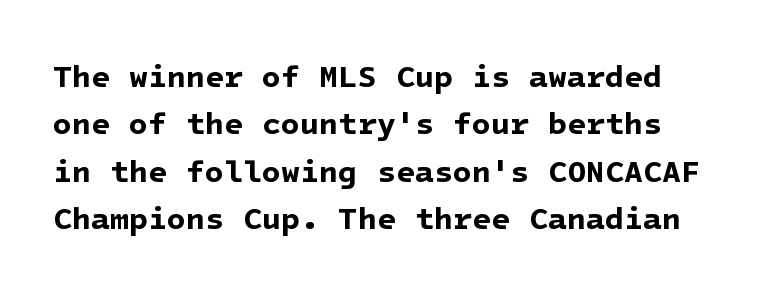
Are there feet on the stems? There aren't — it's a sans. Just letters on the line, the space beneath them empty. If you measured baseline to baseline, you'd find a middling distance. Look at the stroke-to-counter ratio: heavy, a bold.
